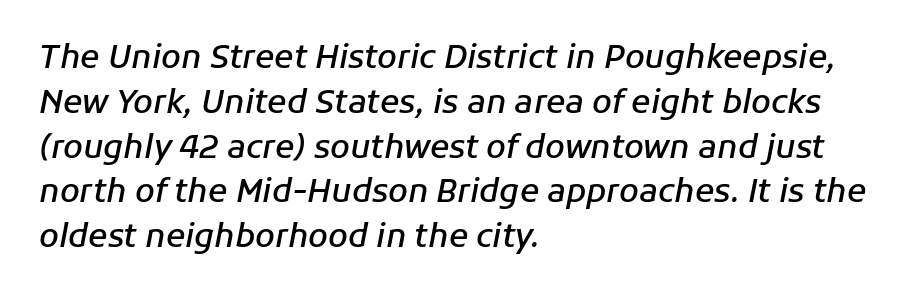
The image shows 32 px semibold type, italic (leaning right); set left-aligned, normal line spacing (1.4x), normal letter spacing, not underlined; low stroke contrast and a medium x-height.
